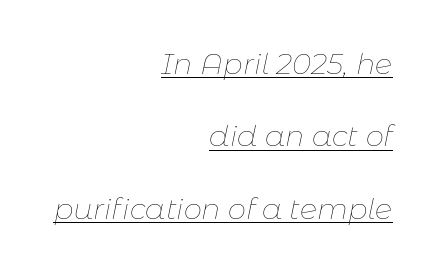
{"italic": "yes", "lean": "right", "slant_degrees": 11, "bold": "no", "weight": "thin", "width": "normal", "stroke_contrast": "low", "x_height": "medium", "monospaced": "no", "underline": "yes", "align": "right", "line_spacing": "loose", "line_spacing_ratio": 2.5, "letter_spacing": "normal", "letter_spacing_em": 0.0, "glyph_px": 29}
